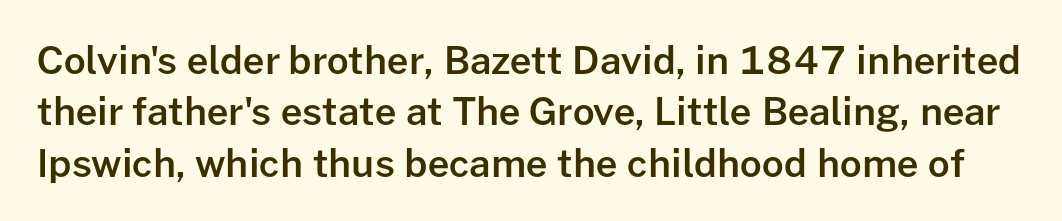
The image shows 38 px semibold sans-serif type, upright; set normal line spacing (1.35x), normal letter spacing, not underlined; low stroke contrast and a medium x-height.
